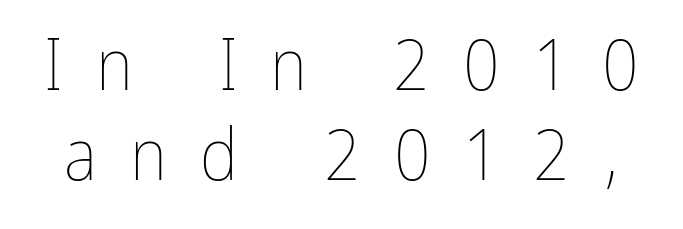
The vertical gap from one line to the next is medium. The baseline area is clear. Someone cranked the tracking dial way up on this one. Think of a printed novel: that variable character pitch is what you see here. Ink coverage per letter is moderate at most. This sample uses an upright cut, with every glyph sitting square on the baseline.
